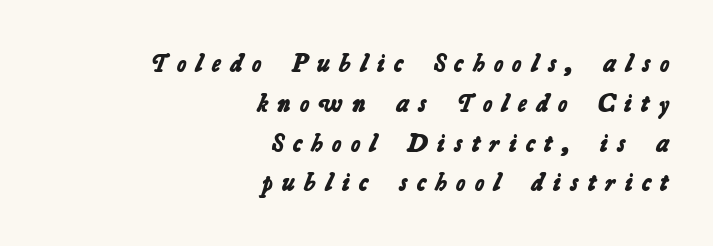
Q: Is the text bold? A: Yes.
Q: Is the text underlined? A: No.
Q: How is the paragraph aligned? A: Right-aligned.
Q: Is the spacing between letters normal or unusually wide? A: Unusually wide.
Q: Is the spacing between lines tight, normal or loose? A: Normal.
